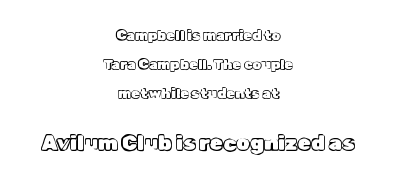
{"italic": "no", "underline": "no", "align": "center", "line_spacing": "loose", "line_spacing_ratio": 2.07, "letter_spacing": "normal", "letter_spacing_em": 0.0, "larger_block": "second", "size_ratio": 1.5, "glyph_px": 21}
